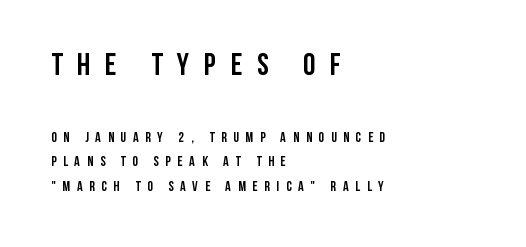
Q: Is the text bold? A: Yes.
Q: Is the text italic (slanted)? A: No, it is upright.
Q: Is the typeface a serif or a sans-serif typeface? A: Sans-serif.
Q: Is the text underlined? A: No.
Q: How is the paragraph aligned? A: Left-aligned.
Q: Is the spacing between letters normal or unusually wide? A: Unusually wide.
Q: Which block of text is set in a larger size, the first (top) or the second (bottom)? A: The first (top) one.
Q: Width (condensed, normal, or wide)? A: Condensed.
Q: Stroke contrast? A: Low.
Q: x-height? A: Large.
Q: Monospaced? A: No.
